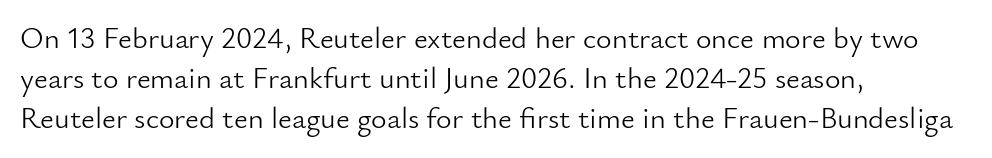
Q: Is the text bold? A: No.
Q: Is the text italic (slanted)? A: No, it is upright.
Q: Is the typeface a serif or a sans-serif typeface? A: Sans-serif.
Q: Is the text underlined? A: No.
Q: How is the paragraph aligned? A: Left-aligned.
Q: Is the spacing between letters normal or unusually wide? A: Normal.
Q: Is the spacing between lines tight, normal or loose? A: Normal.
Q: Width (condensed, normal, or wide)? A: Normal.
Q: Stroke contrast? A: Low.
Q: x-height? A: Small.
Q: Monospaced? A: No.
